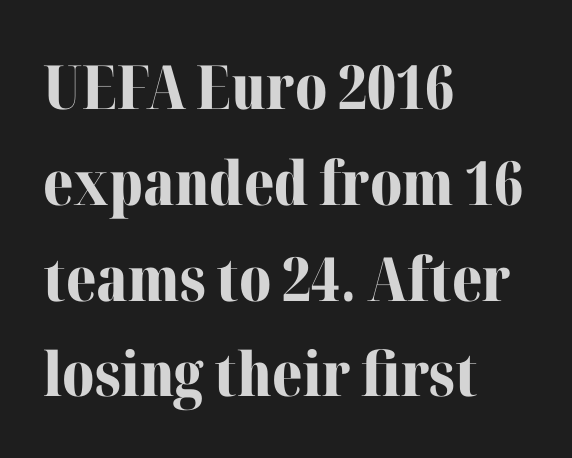
Q: Is the text bold? A: Yes.
Q: Is the text italic (slanted)? A: No, it is upright.
Q: Is the typeface a serif or a sans-serif typeface? A: Serif.
Q: Is the text underlined? A: No.
Q: How is the paragraph aligned? A: Left-aligned.
Q: Is the spacing between letters normal or unusually wide? A: Normal.
Q: Is the spacing between lines tight, normal or loose? A: Normal.
Q: Width (condensed, normal, or wide)? A: Normal.
Q: Stroke contrast? A: Medium.
Q: x-height? A: Medium.
Q: Monospaced? A: No.
